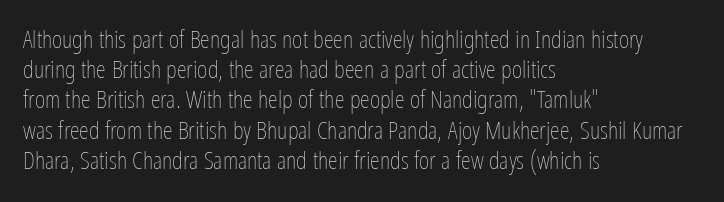
{"italic": "no", "bold": "no", "underline": "no", "align": "left", "line_spacing_ratio": 1.21, "letter_spacing": "normal", "letter_spacing_em": 0.0, "glyph_px": 25}
